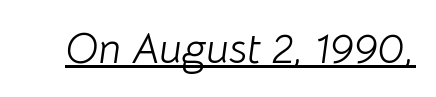
Q: Is the text bold? A: No.
Q: Is the text italic (slanted)? A: Yes, it leans right by about 8 degrees.
Q: Is the text underlined? A: Yes.
Q: Is the spacing between letters normal or unusually wide? A: Normal.
Q: Width (condensed, normal, or wide)? A: Normal.
Q: Stroke contrast? A: Low.
Q: x-height? A: Medium.
Q: Monospaced? A: No.
